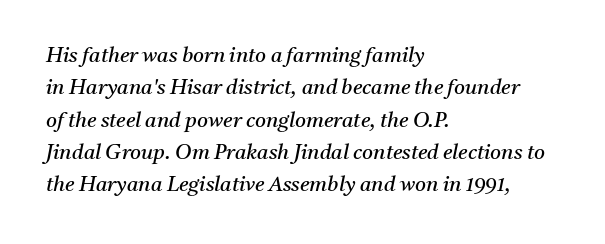
{"italic": "yes", "lean": "right", "slant_degrees": 11, "bold": "no", "underline": "no", "align": "left", "line_spacing": "normal", "line_spacing_ratio": 1.54, "letter_spacing": "normal", "letter_spacing_em": 0.0, "glyph_px": 21}
